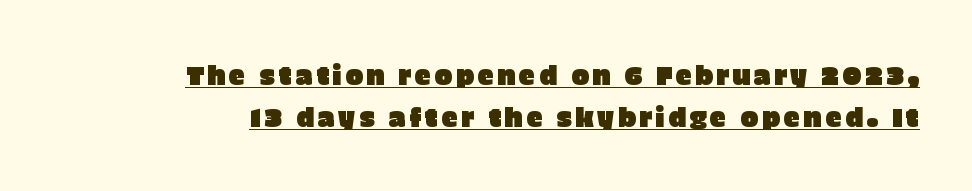
This is underlined copy, the kind a proofreader might mark for attention. In terms of posture, this sample is upright. The vertical gap from one line to the next is medium. Horizontal alignment here is rightward, an uncommon choice for prose.
